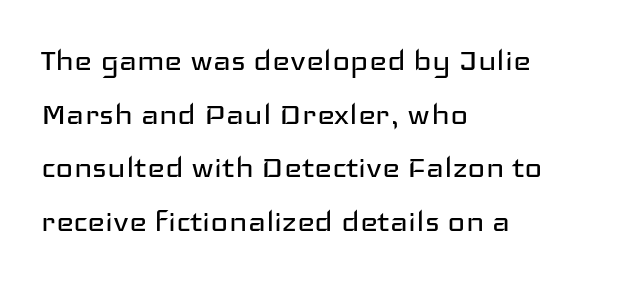
{"serif": "no", "italic": "no", "bold": "no", "weight": "regular", "width": "wide", "stroke_contrast": "low", "x_height": "medium", "monospaced": "no", "underline": "no", "align": "left", "line_spacing": "normal", "line_spacing_ratio": 1.41, "letter_spacing": "normal", "letter_spacing_em": 0.0, "glyph_px": 38}
